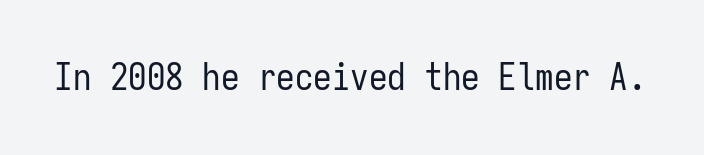
{"serif": "no", "italic": "no", "bold": "no", "weight": "regular", "width": "condensed", "stroke_contrast": "low", "x_height": "medium", "monospaced": "yes", "underline": "no", "letter_spacing": "normal", "letter_spacing_em": 0.0, "glyph_px": 37}
